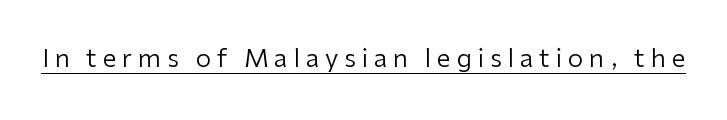
Upright lettering throughout. Look at the tracking — it's clearly loosened, letters drifting apart. Beneath each row of characters lies a ruled line. Vertical stems look standard width or narrower in stroke.
